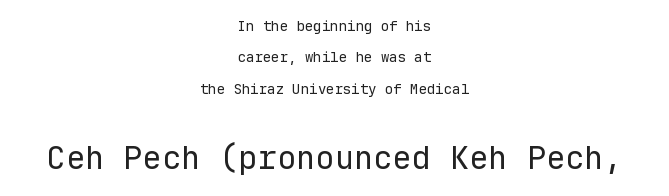
Just letters on the line, the space beneath them empty. Bold? No — there's no thickening of the strokes. Every row of glyphs is offset so its center matches the block's center. Here the second block reads like a headline and the first like body copy. Every character here occupies the same horizontal width, giving the sample a typewriter-like rhythm.
